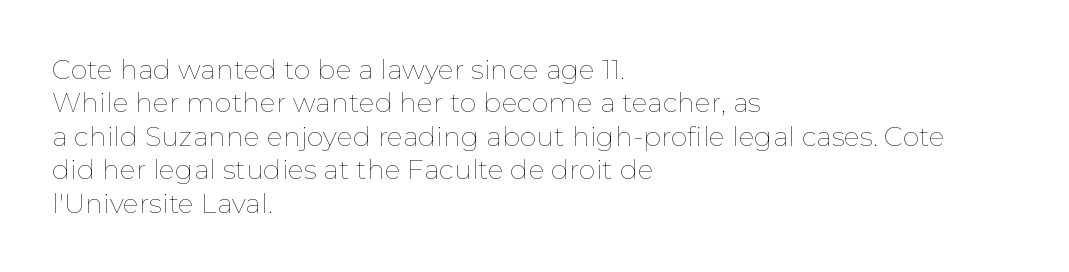
No letter is thick-stroked: the sample isn't bold. This rendering leaves character spacing at its baseline value. A bare baseline throughout the passage. Line beginnings align vertically; line endings do not. This sample uses an upright cut, with every glyph sitting square on the baseline.
